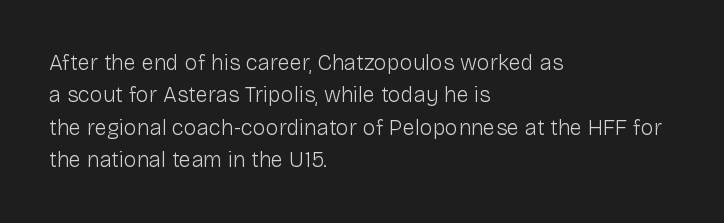
Does extra space separate the letters? No, they use regular spacing. Compared with a typical body face, this is equally light or lighter still. Casual observation: everything's shoved over to the left. This sample keeps an unexceptional amount of space between lines.
